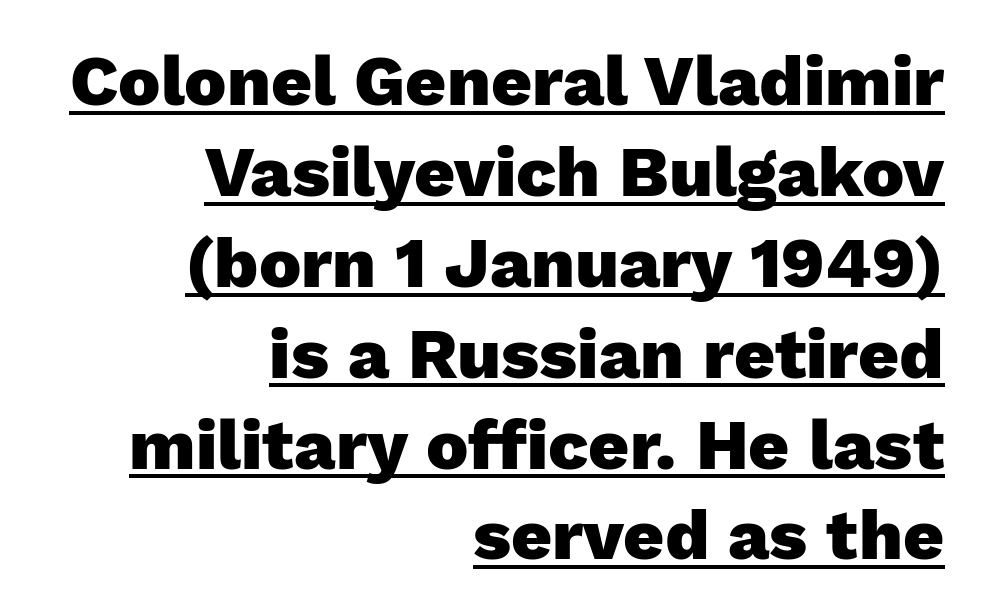
{"serif": "no", "italic": "no", "bold": "yes", "weight": "heavy", "width": "normal", "stroke_contrast": "low", "x_height": "medium", "monospaced": "no", "underline": "yes", "align": "right", "line_spacing": "normal", "line_spacing_ratio": 1.28, "letter_spacing": "normal", "letter_spacing_em": 0.0, "glyph_px": 71}
